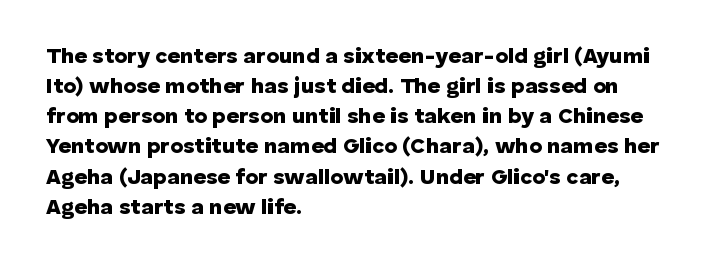
The paragraph shown leans on its left margin. This block has exactly the height ordinary leading produces. Italic: no, the glyphs are upright roman. The baseline area is clear.
